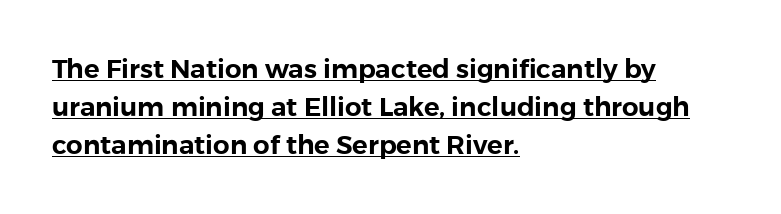
Q: Is the text italic (slanted)? A: No, it is upright.
Q: Is the text underlined? A: Yes.
Q: How is the paragraph aligned? A: Left-aligned.
Q: Is the spacing between letters normal or unusually wide? A: Normal.
Q: Is the spacing between lines tight, normal or loose? A: Normal.
